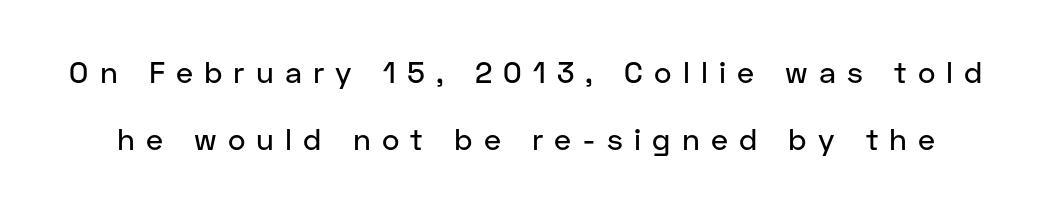
The image shows 30 px sans-serif type, upright; set loose line spacing (2.23x), unusually wide letter spacing (+0.37 em), not underlined; low stroke contrast and a medium x-height.
